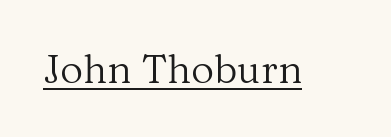
Vertical stems look standard width or narrower in stroke. Honestly, the underline is the first thing you notice here. You could not count columns in this text — the font is proportionally spaced. Ordinary non-slanted type is in use. These lines keep a tight, regular rhythm from letter to letter. To sum up the face: it has serifs.
